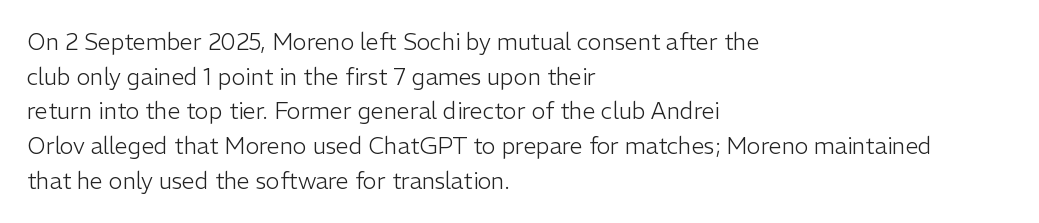
Vertical strokes here are truly vertical. Is the block centered? No — it sits flush against the left margin. Standard letterfit; no display-style spreading of the glyphs. This is not heavy type; no bold has been used.
